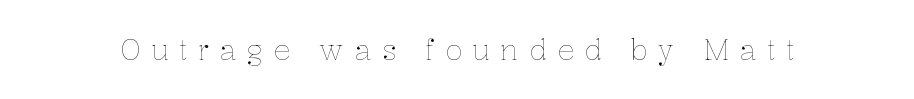
The image shows 28 px thin type, upright; set unusually wide letter spacing (+0.37 em), not underlined; low stroke contrast and a medium x-height.
